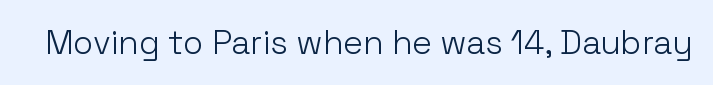
The image shows 33 px light sans-serif type, upright; set normal letter spacing, not underlined; low stroke contrast and a medium x-height.
